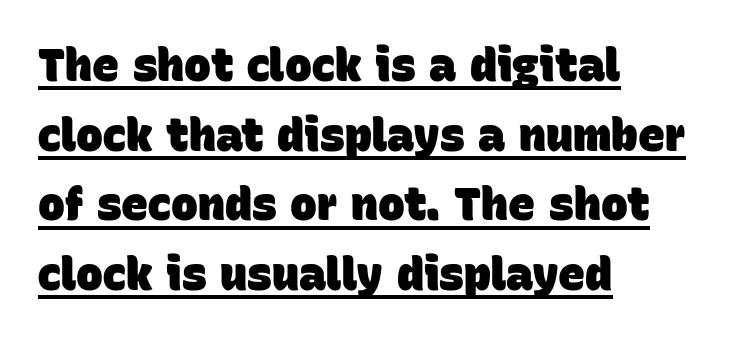
The image shows 45 px heavy sans-serif type; set left-aligned, normal line spacing (1.55x), normal letter spacing, underlined; low stroke contrast and a large x-height.
